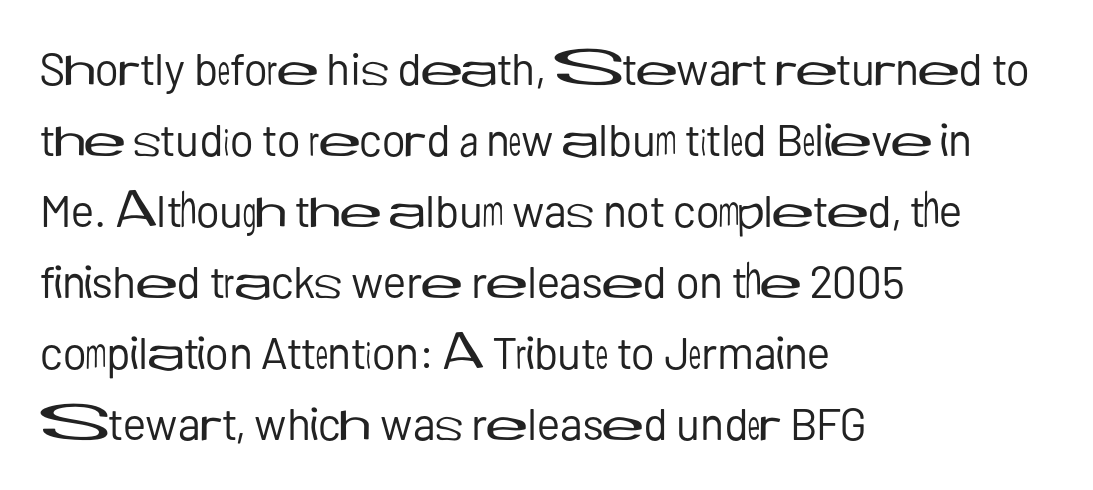
{"serif": "no", "italic": "no", "bold": "no", "weight": "regular", "width": "normal", "stroke_contrast": "low", "x_height": "medium", "monospaced": "no", "underline": "no", "align": "left", "line_spacing": "normal", "line_spacing_ratio": 1.58, "letter_spacing": "normal", "letter_spacing_em": 0.0, "glyph_px": 45}
